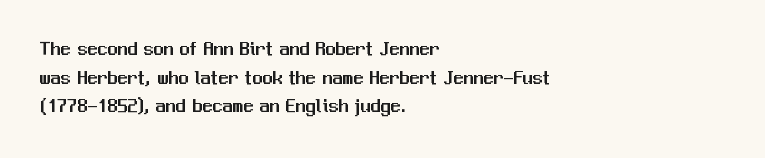
The image shows 20 px text type, upright; set left-aligned, normal line spacing (1.43x), normal letter spacing, not underlined.
